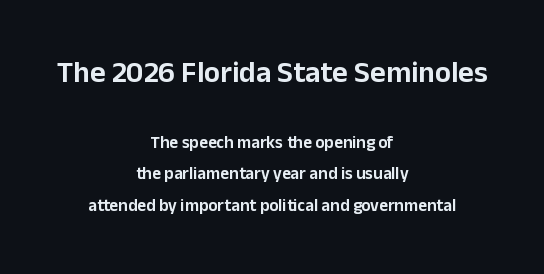
{"serif": "no", "italic": "no", "width": "normal", "stroke_contrast": "low", "x_height": "medium", "monospaced": "no", "underline": "no", "align": "center", "line_spacing_ratio": 1.84, "letter_spacing": "normal", "letter_spacing_em": 0.0, "larger_block": "first", "size_ratio": 1.76, "glyph_px": 30}
